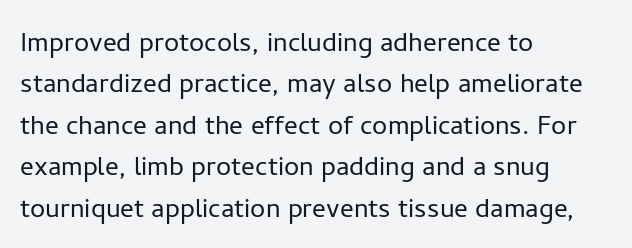
Q: Is the text bold? A: No.
Q: Is the text italic (slanted)? A: No, it is upright.
Q: Is the typeface a serif or a sans-serif typeface? A: Sans-serif.
Q: Is the text underlined? A: No.
Q: How is the paragraph aligned? A: Left-aligned.
Q: Is the spacing between letters normal or unusually wide? A: Normal.
Q: Width (condensed, normal, or wide)? A: Normal.
Q: Stroke contrast? A: Low.
Q: x-height? A: Medium.
Q: Monospaced? A: No.
